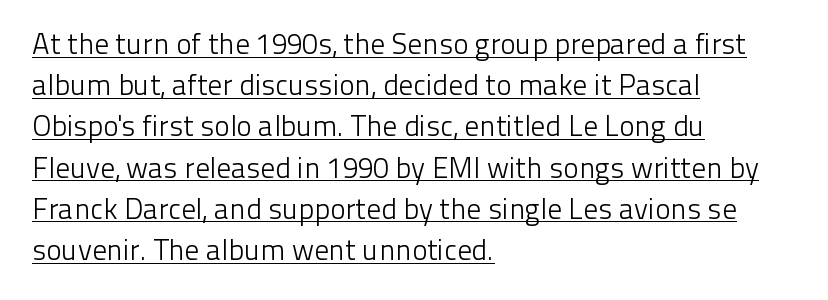
Q: Is the text bold? A: No.
Q: Is the text italic (slanted)? A: No, it is upright.
Q: Is the typeface a serif or a sans-serif typeface? A: Sans-serif.
Q: Is the text underlined? A: Yes.
Q: How is the paragraph aligned? A: Left-aligned.
Q: Is the spacing between letters normal or unusually wide? A: Normal.
Q: Is the spacing between lines tight, normal or loose? A: Normal.
Q: Width (condensed, normal, or wide)? A: Normal.
Q: Stroke contrast? A: Low.
Q: x-height? A: Medium.
Q: Monospaced? A: No.
